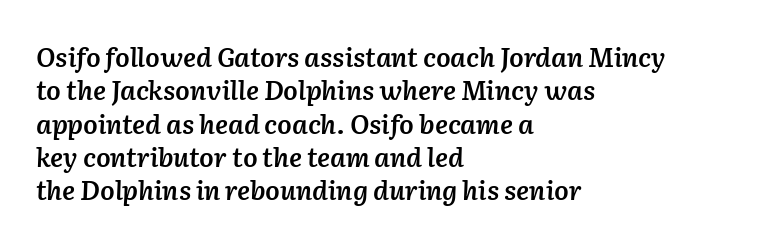
Q: Is the text bold? A: Semi-bold.
Q: Is the text italic (slanted)? A: Yes, it leans right by about 2 degrees.
Q: Is the text underlined? A: No.
Q: How is the paragraph aligned? A: Left-aligned.
Q: Is the spacing between letters normal or unusually wide? A: Normal.
Q: Is the spacing between lines tight, normal or loose? A: Normal.
